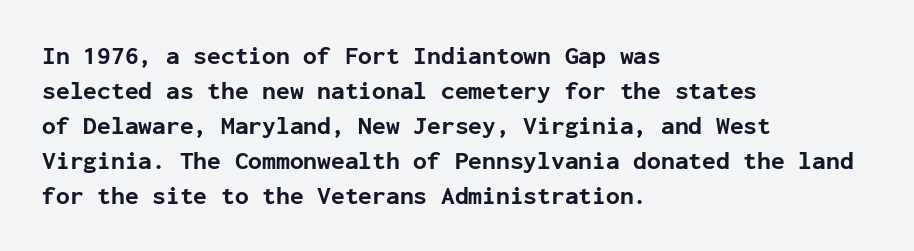
{"italic": "no", "bold": "yes", "underline": "no", "align": "left", "line_spacing": "normal", "line_spacing_ratio": 1.4, "letter_spacing": "normal", "letter_spacing_em": 0.0, "glyph_px": 25}
